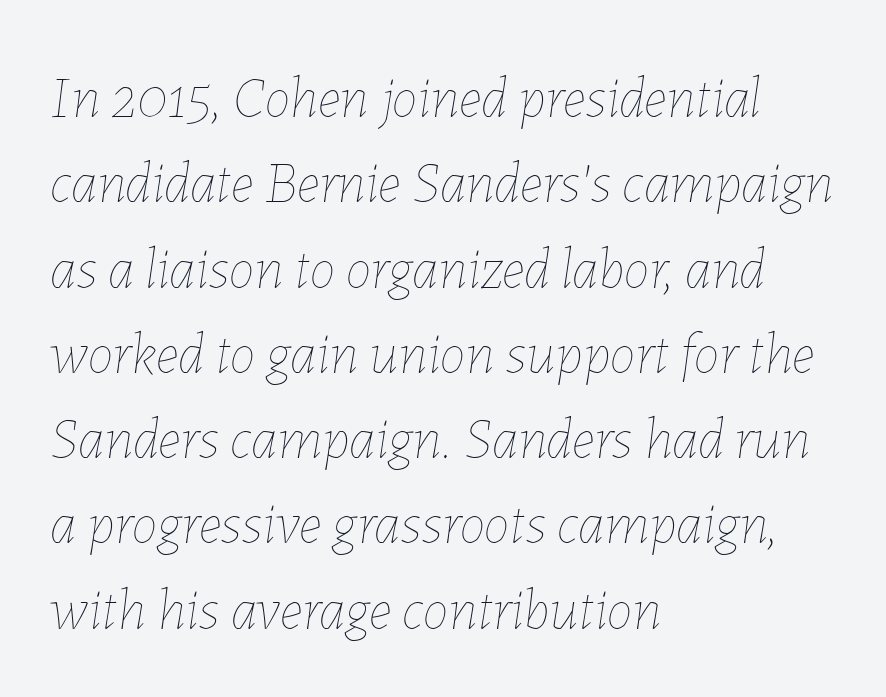
{"italic": "yes", "lean": "right", "slant_degrees": 7, "bold": "no", "weight": "thin", "width": "normal", "stroke_contrast": "low", "x_height": "medium", "monospaced": "no", "underline": "no", "align": "left", "line_spacing": "normal", "line_spacing_ratio": 1.47, "letter_spacing": "normal", "letter_spacing_em": 0.0, "glyph_px": 58}
